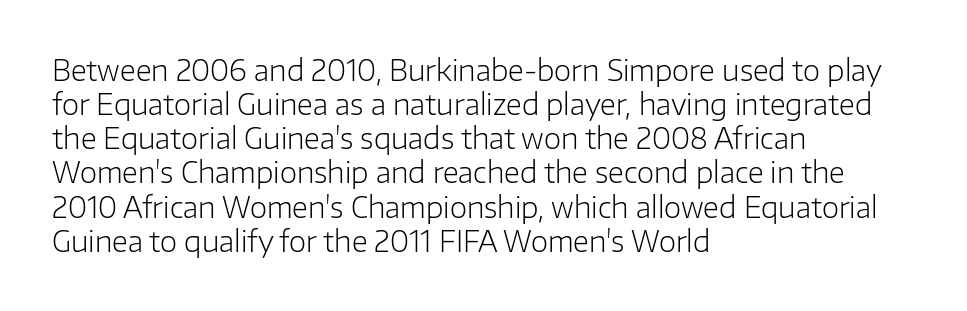
The image shows 28 px light sans-serif type, upright; set left-aligned, line spacing 1.22x, normal letter spacing, not underlined; low stroke contrast and a medium x-height.
